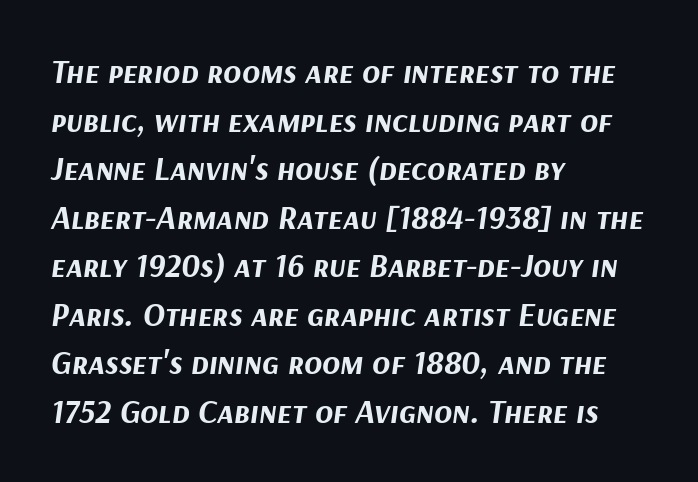
{"italic": "yes", "lean": "right", "slant_degrees": 9, "bold": "yes", "weight": "bold", "width": "normal", "stroke_contrast": "medium", "x_height": "medium", "monospaced": "no", "underline": "no", "align": "left", "line_spacing": "normal", "line_spacing_ratio": 1.47, "letter_spacing": "normal", "letter_spacing_em": 0.0, "glyph_px": 33}
